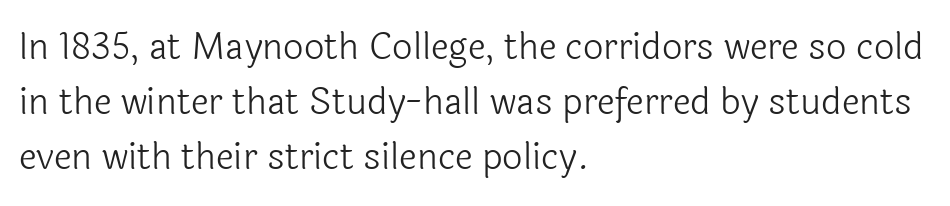
The image shows 36 px light sans-serif type, upright; set left-aligned, normal line spacing (1.53x), normal letter spacing, not underlined; a medium x-height.
